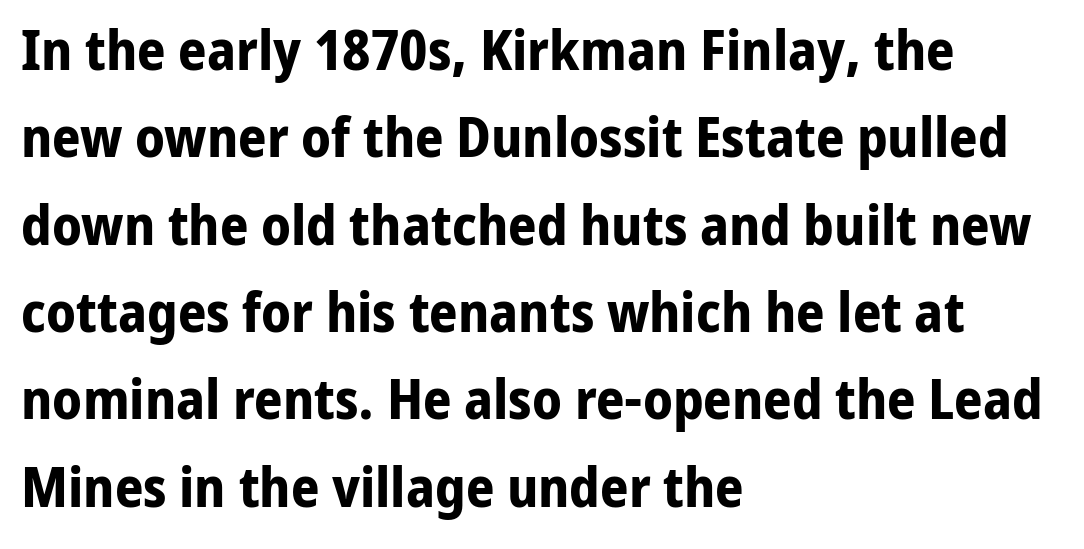
The image shows 56 px bold sans-serif type, upright; set left-aligned, normal line spacing (1.56x), normal letter spacing, not underlined; low stroke contrast and a medium x-height.
